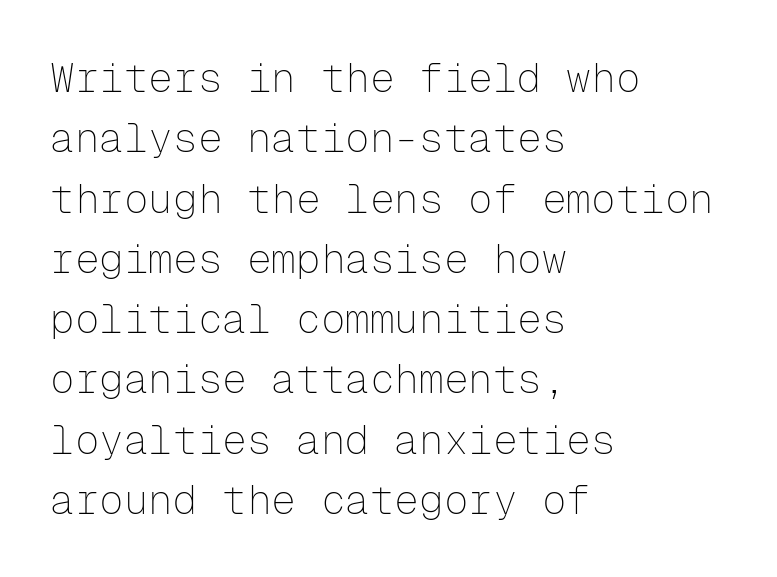
The image shows 41 px thin sans-serif type, upright, monospaced; set left-aligned, normal line spacing (1.47x), normal letter spacing, not underlined; low stroke contrast and a medium x-height.
